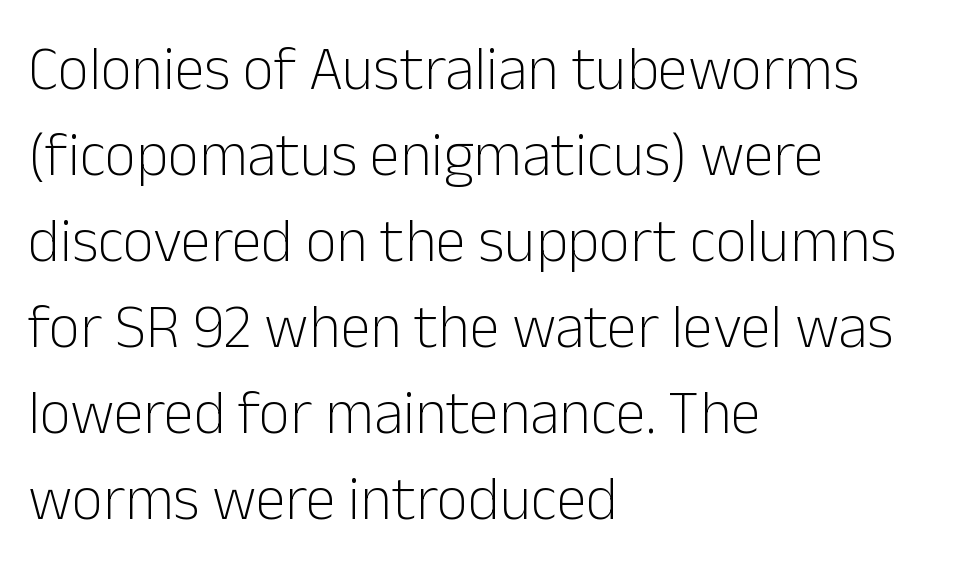
Weight: in the light-to-regular range. A normal amount of white space separates one row of letters from the next. The tracking reads as untouched default to a designer's eye. If you drew a line through each stem, it would be perfectly vertical. If you drew a ruler down the left edge, every line would touch it. Any mark beneath the type? The region is blank.
